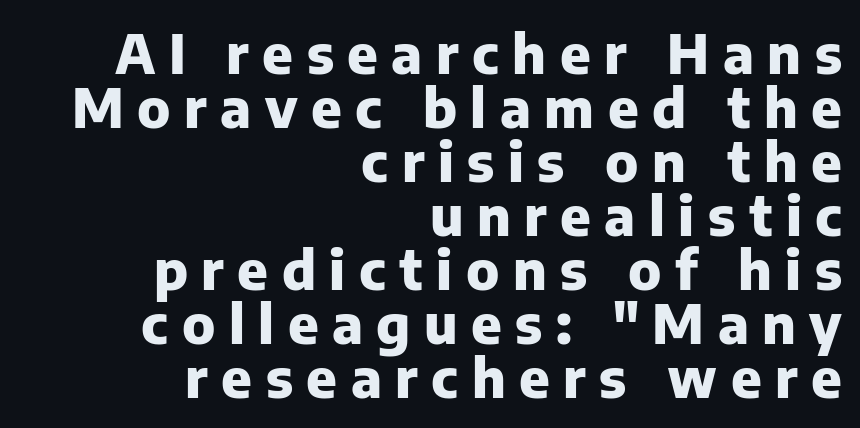
Q: Is the text bold? A: Yes.
Q: Is the text italic (slanted)? A: No, it is upright.
Q: Is the typeface a serif or a sans-serif typeface? A: Sans-serif.
Q: Is the text underlined? A: No.
Q: How is the paragraph aligned? A: Right-aligned.
Q: Is the spacing between letters normal or unusually wide? A: Unusually wide.
Q: Is the spacing between lines tight, normal or loose? A: Tight.
Q: Width (condensed, normal, or wide)? A: Normal.
Q: Stroke contrast? A: Low.
Q: x-height? A: Medium.
Q: Monospaced? A: No.
